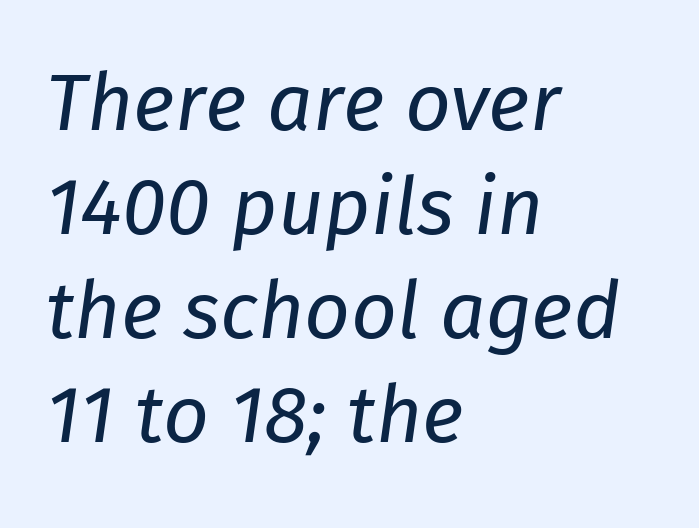
Q: Is the text bold? A: No.
Q: Is the text italic (slanted)? A: Yes, it leans right by about 8 degrees.
Q: Is the text underlined? A: No.
Q: How is the paragraph aligned? A: Left-aligned.
Q: Is the spacing between letters normal or unusually wide? A: Normal.
Q: Is the spacing between lines tight, normal or loose? A: Normal.
Q: Width (condensed, normal, or wide)? A: Normal.
Q: Stroke contrast? A: Low.
Q: x-height? A: Medium.
Q: Monospaced? A: No.
